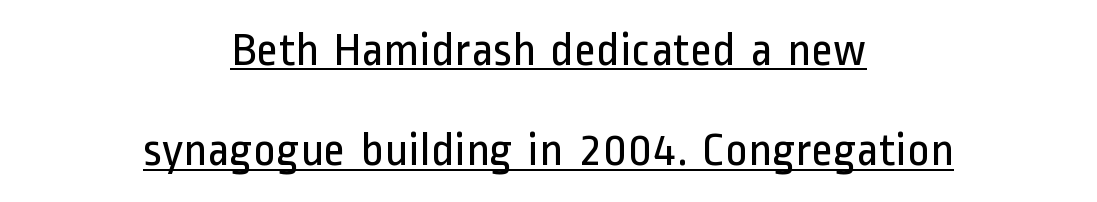
Note the varied advance widths — an 'i' is clearly narrower than an 'm'. Beneath each row of characters lies a ruled line. Compared with a typical body face, this is equally light or lighter still. The face used here is rendered with its standard letterfit. Vertical strokes here are truly vertical.
